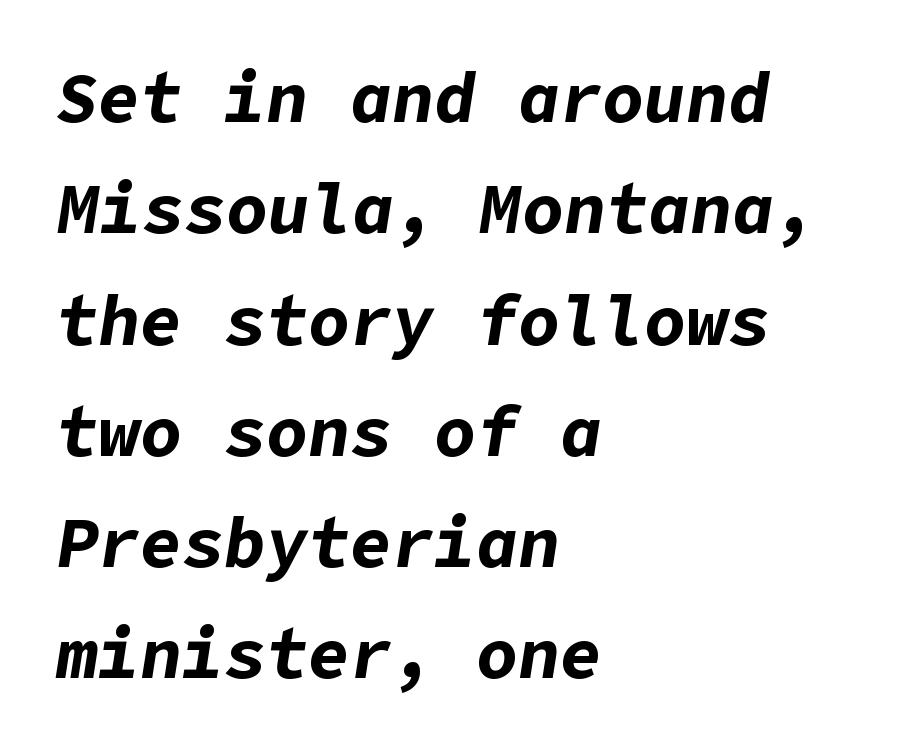
Q: Is the text bold? A: Yes.
Q: Is the text italic (slanted)? A: Yes, it leans right by about 9 degrees.
Q: Is the text underlined? A: No.
Q: How is the paragraph aligned? A: Left-aligned.
Q: Is the spacing between letters normal or unusually wide? A: Normal.
Q: Is the spacing between lines tight, normal or loose? A: Normal.
Q: Width (condensed, normal, or wide)? A: Normal.
Q: Stroke contrast? A: Low.
Q: x-height? A: Medium.
